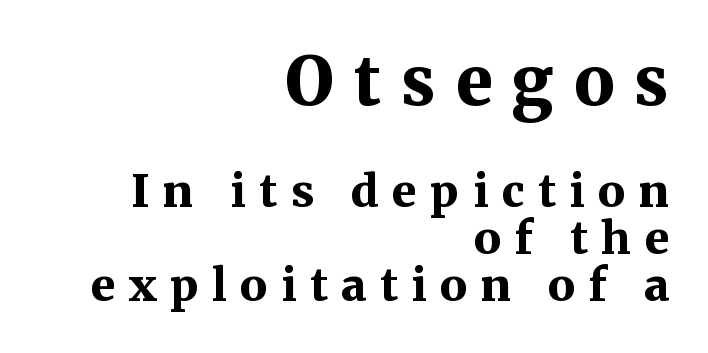
The image shows 67 px bold serif type, upright; set right-aligned, tight line spacing (1.04x), unusually wide letter spacing (+0.3 em), not underlined; the first (top) block is 1.49x larger; medium stroke contrast and a medium x-height.
